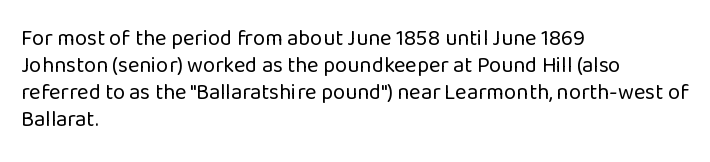
{"italic": "no", "bold": "no", "underline": "no", "align": "left", "line_spacing_ratio": 1.23, "letter_spacing": "normal", "letter_spacing_em": 0.0, "glyph_px": 22}
